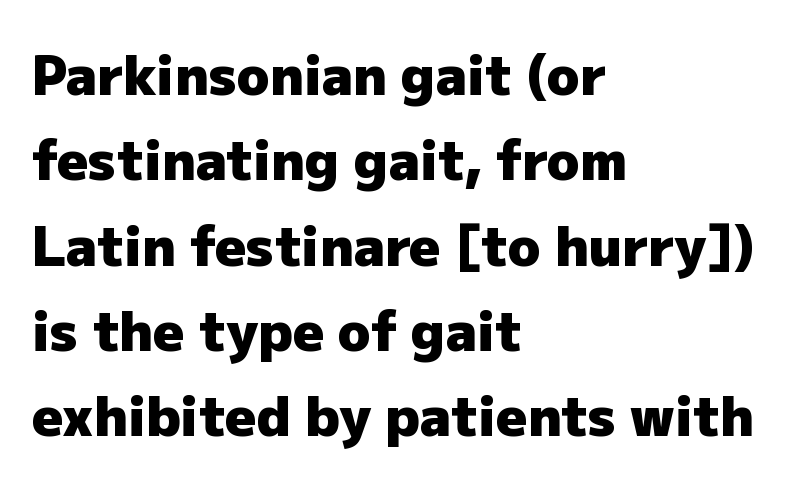
Underline: absent. Every character sits straight up, as roman type does. A dark, heavy texture on the line: the type is bold. These lines are rendered in a variable-pitch font. Leading matches the norm, producing a regular column. Unlike a traditional serif, this face leaves its strokes unadorned.
